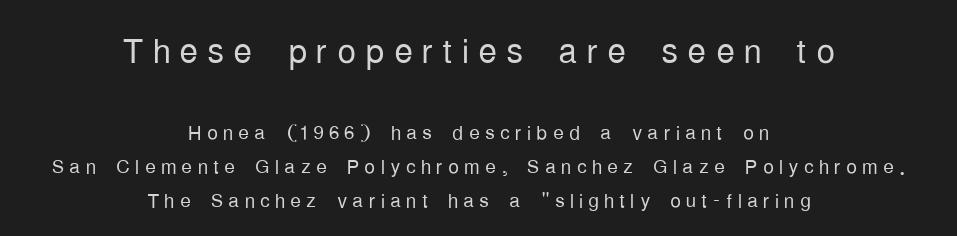
The image shows 47 px light, condensed sans-serif type, upright; set centered, normal line spacing (1.25x), not underlined; the first (top) block is 1.74x larger; low stroke contrast and a medium x-height.
